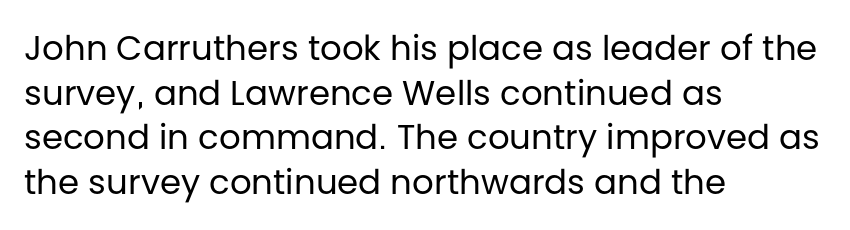
The foot of each line stays bare and open. One glance says typical: line gaps are just what's usual. The letters carry no serifs — their stems end cleanly without finishing strokes. The strokes carry an ordinary text weight at most. Glyph-to-glyph distance matches everyday printed text. Line beginnings align vertically; line endings do not.
